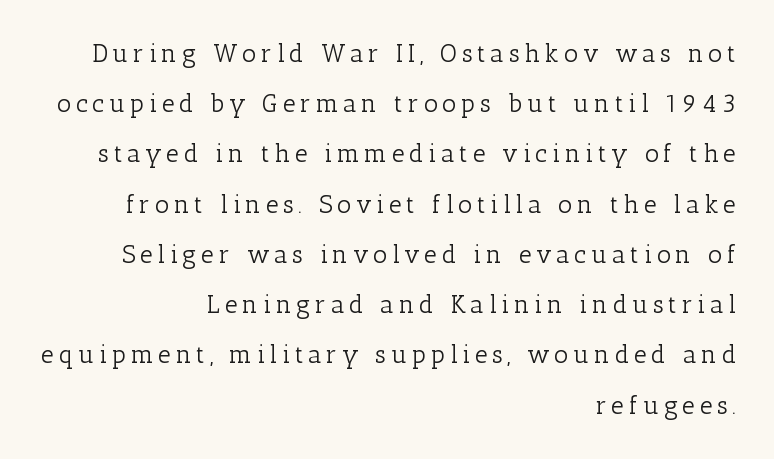
The image shows 25 px text type, upright; set right-aligned, loose line spacing (2.01x), not underlined.
